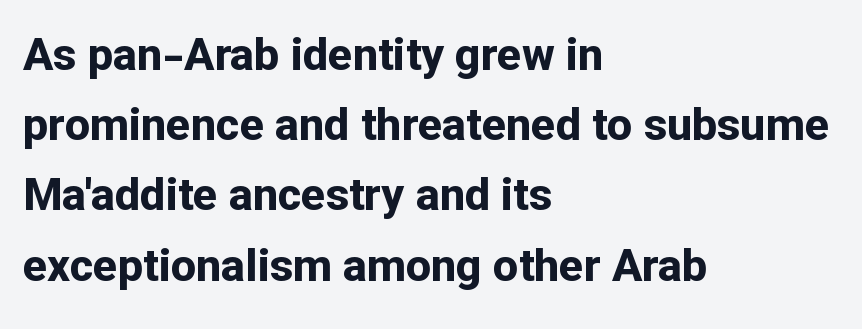
The image shows 45 px bold sans-serif type, upright; set left-aligned, normal line spacing (1.56x), normal letter spacing, not underlined; low stroke contrast and a medium x-height.
